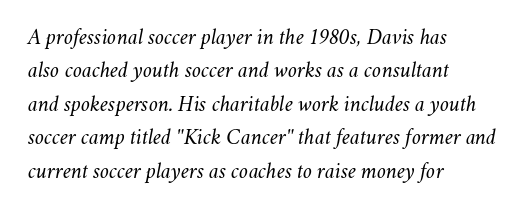
Q: Is the text bold? A: No.
Q: Is the text italic (slanted)? A: Yes, it leans right by about 11 degrees.
Q: Is the text underlined? A: No.
Q: How is the paragraph aligned? A: Left-aligned.
Q: Is the spacing between letters normal or unusually wide? A: Normal.
Q: Is the spacing between lines tight, normal or loose? A: Normal.
